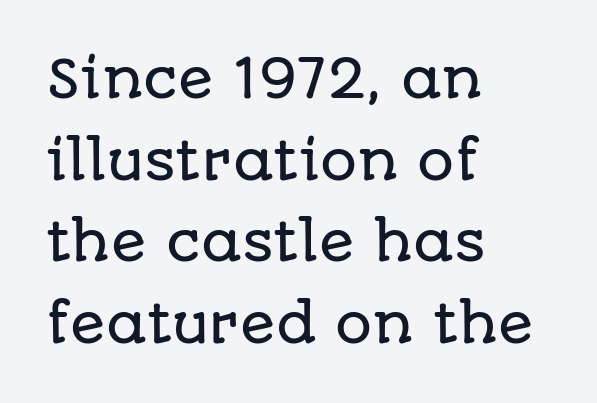
Q: Is the text italic (slanted)? A: No, it is upright.
Q: Is the typeface a serif or a sans-serif typeface? A: Sans-serif.
Q: Is the text underlined? A: No.
Q: How is the paragraph aligned? A: Left-aligned.
Q: Is the spacing between letters normal or unusually wide? A: Normal.
Q: Is the spacing between lines tight, normal or loose? A: Normal.
Q: Width (condensed, normal, or wide)? A: Normal.
Q: Stroke contrast? A: Low.
Q: x-height? A: Large.
Q: Monospaced? A: No.
